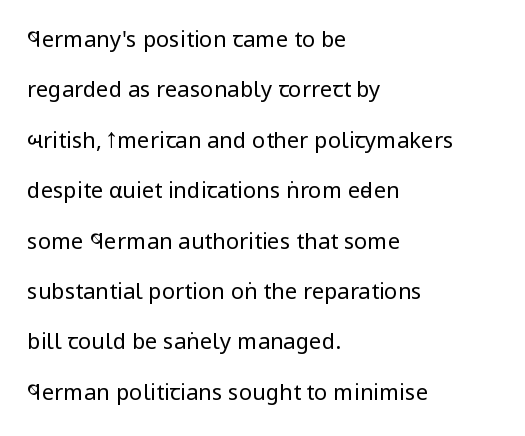
Q: Is the text bold? A: No.
Q: Is the text italic (slanted)? A: No, it is upright.
Q: Is the text underlined? A: No.
Q: How is the paragraph aligned? A: Left-aligned.
Q: Is the spacing between letters normal or unusually wide? A: Normal.
Q: Is the spacing between lines tight, normal or loose? A: Loose.
